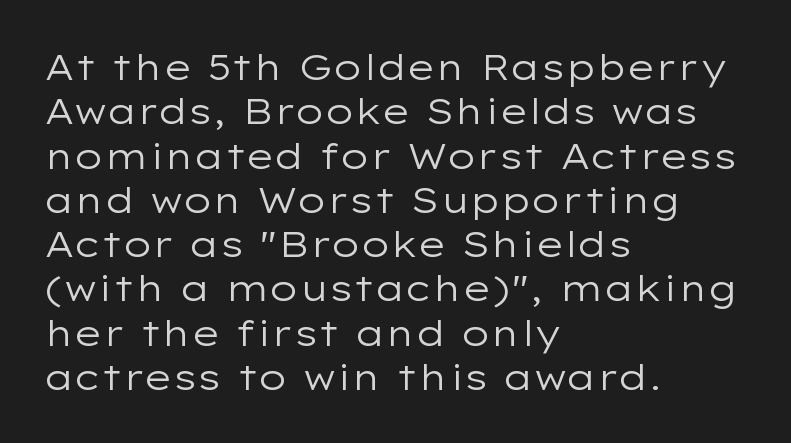
{"serif": "no", "italic": "no", "bold": "no", "weight": "regular", "width": "wide", "stroke_contrast": "low", "x_height": "medium", "monospaced": "no", "underline": "no", "align": "left", "line_spacing_ratio": 1.23, "letter_spacing": "normal", "letter_spacing_em": 0.0, "glyph_px": 36}
